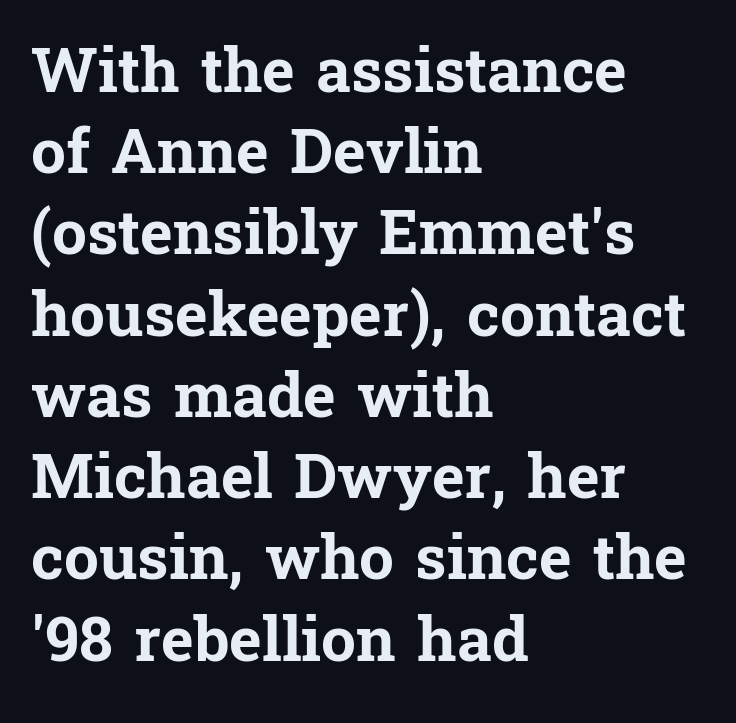
Q: Is the text bold? A: Yes.
Q: Is the text italic (slanted)? A: No, it is upright.
Q: Is the typeface a serif or a sans-serif typeface? A: Serif.
Q: Is the text underlined? A: No.
Q: How is the paragraph aligned? A: Left-aligned.
Q: Is the spacing between letters normal or unusually wide? A: Normal.
Q: Is the spacing between lines tight, normal or loose? A: Normal.
Q: Width (condensed, normal, or wide)? A: Normal.
Q: Stroke contrast? A: Low.
Q: x-height? A: Medium.
Q: Monospaced? A: No.
